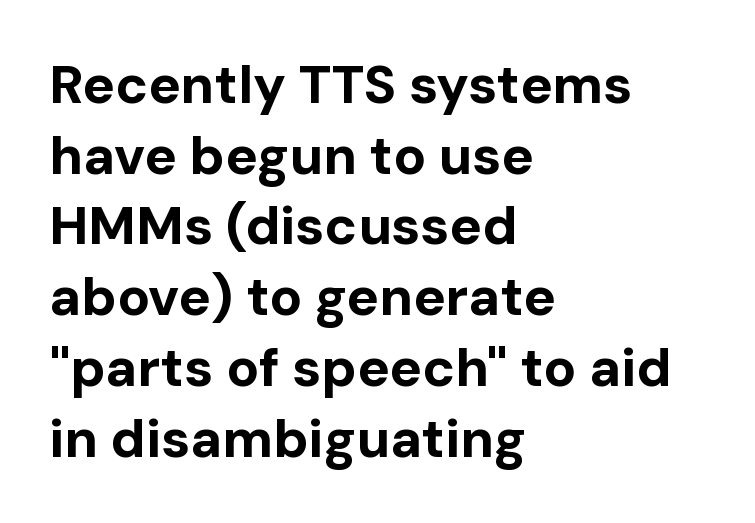
Tall strokes in this sample are plumb rather than angled. Line starts are locked; line ends wander. There is no visible air inserted between adjacent glyphs. Interline gaps are of average width in this sample. You can tell from the bare stems that sans-serif type was used.
